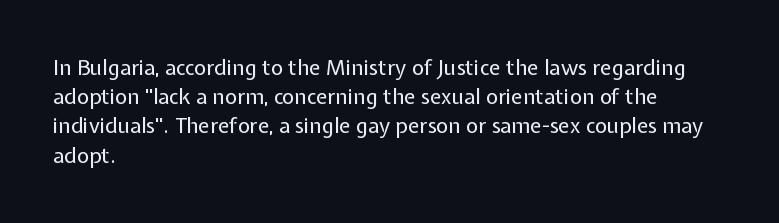
Tracking here is standard; glyphs follow each other at the usual distance. Heft: none added — not bold. These lines are set flush left with a ragged right edge. The letters stand straight up with perfectly vertical stems. Has an underline been added? It has not.
